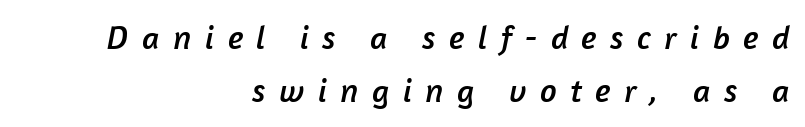
The image shows 33 px sans-serif type; set right-aligned, normal line spacing (1.61x), unusually wide letter spacing (+0.41 em), not underlined; low stroke contrast and a medium x-height.
